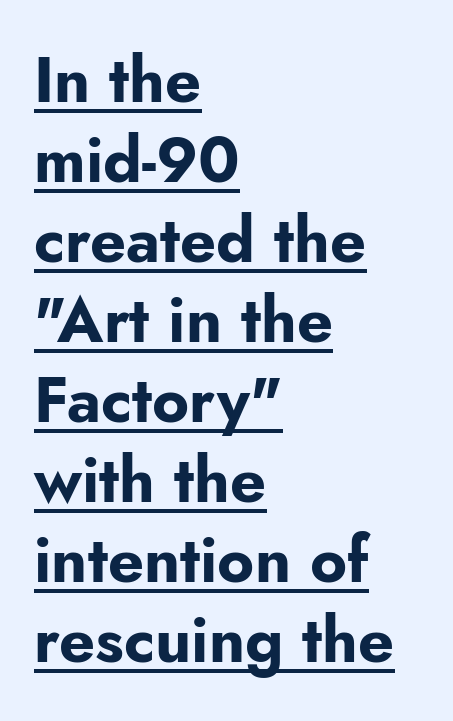
Q: Is the text bold? A: Yes.
Q: Is the text italic (slanted)? A: No, it is upright.
Q: Is the typeface a serif or a sans-serif typeface? A: Sans-serif.
Q: Is the text underlined? A: Yes.
Q: How is the paragraph aligned? A: Left-aligned.
Q: Is the spacing between letters normal or unusually wide? A: Normal.
Q: Is the spacing between lines tight, normal or loose? A: Normal.
Q: Width (condensed, normal, or wide)? A: Normal.
Q: Stroke contrast? A: Low.
Q: x-height? A: Small.
Q: Monospaced? A: No.
